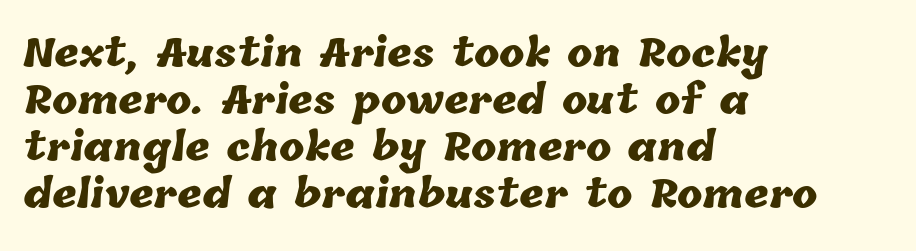
{"bold": "yes", "weight": "heavy", "width": "normal", "stroke_contrast": "low", "x_height": "medium", "monospaced": "no", "underline": "no", "align": "left", "line_spacing_ratio": 1.24, "letter_spacing": "normal", "letter_spacing_em": 0.0, "glyph_px": 38}
